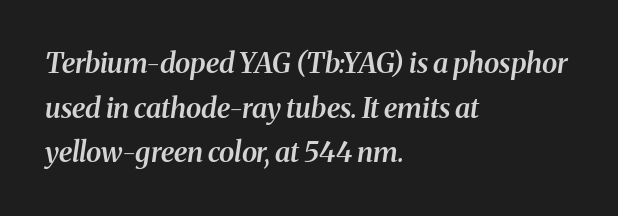
The specimen reads as italic at a glance. Here the designer chose a conventional face with non-uniform glyph widths. This sample is left-justified, so line endings fall wherever the words run out. Weight: semibold (demi). This rendering leaves character spacing at its baseline value. The space between consecutive lines is moderate.
